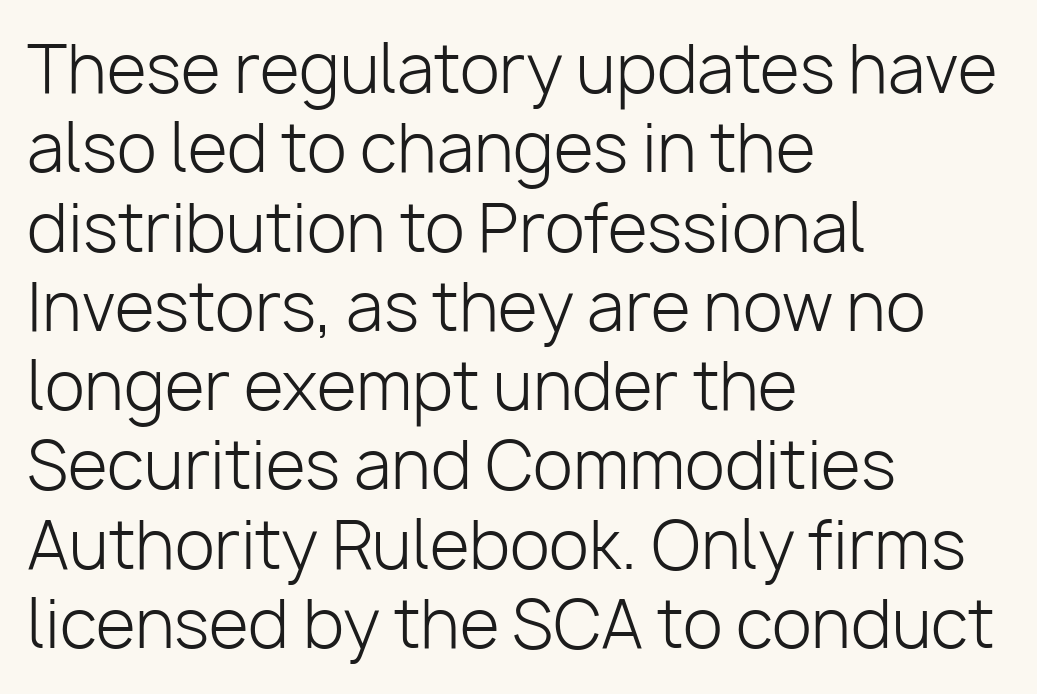
Grotesque or geometric, the face here clearly has no serifs. The specimen reads as upright at a glance. A clean baseline with only descenders dipping below it. The characters are drawn with everyday or finer stroke widths.
